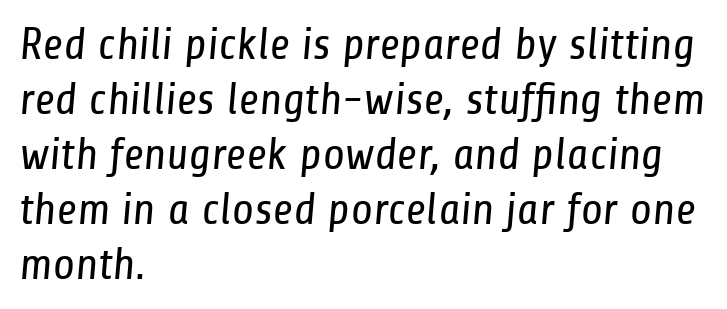
Q: Is the text bold? A: No.
Q: Is the typeface a serif or a sans-serif typeface? A: Sans-serif.
Q: Is the text underlined? A: No.
Q: How is the paragraph aligned? A: Left-aligned.
Q: Is the spacing between letters normal or unusually wide? A: Normal.
Q: Width (condensed, normal, or wide)? A: Condensed.
Q: Stroke contrast? A: Low.
Q: x-height? A: Medium.
Q: Monospaced? A: No.
